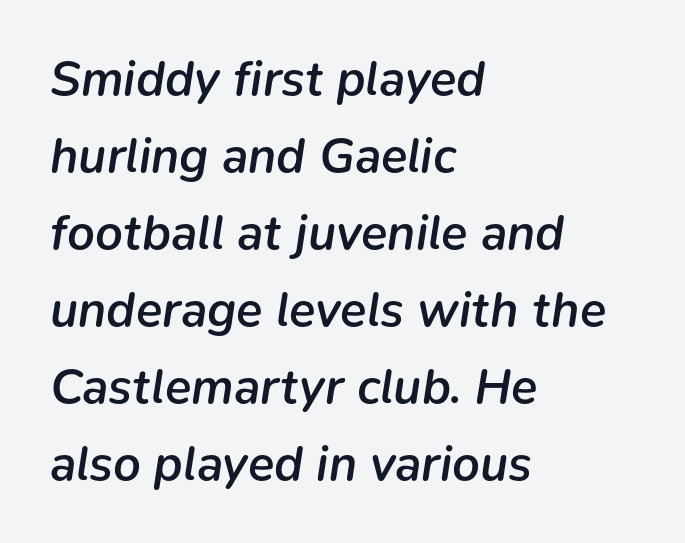
The image shows 49 px semibold type, italic (leaning right); set left-aligned, normal line spacing (1.57x), normal letter spacing, not underlined; low stroke contrast and a medium x-height.
